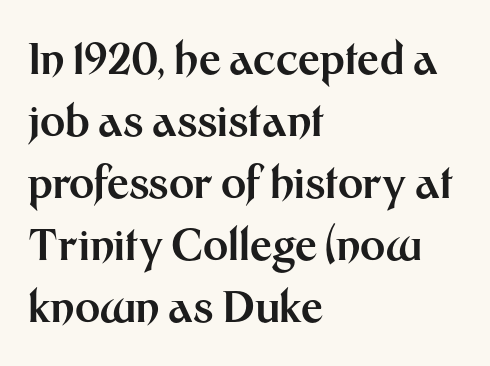
Proportional: the letters do not fall into vertical columns. Stroke thickness is high; the sample reads as a true bold. Casual observation: everything's shoved over to the left. The area under the type is left untouched. Ascenders rise straight up at ninety degrees.
